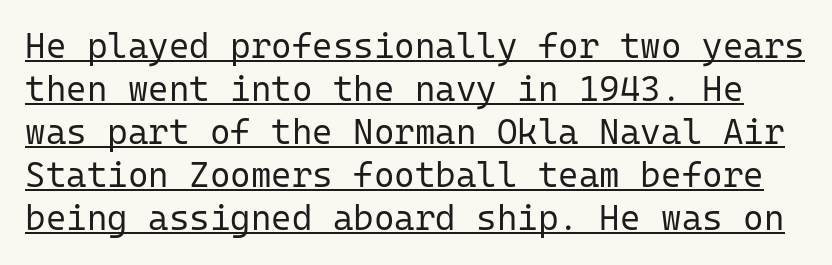
Q: Is the text bold? A: No.
Q: Is the text italic (slanted)? A: No, it is upright.
Q: Is the typeface a serif or a sans-serif typeface? A: Sans-serif.
Q: Is the text underlined? A: Yes.
Q: Is the spacing between letters normal or unusually wide? A: Normal.
Q: Width (condensed, normal, or wide)? A: Normal.
Q: Stroke contrast? A: Low.
Q: x-height? A: Medium.
Q: Monospaced? A: Yes.
